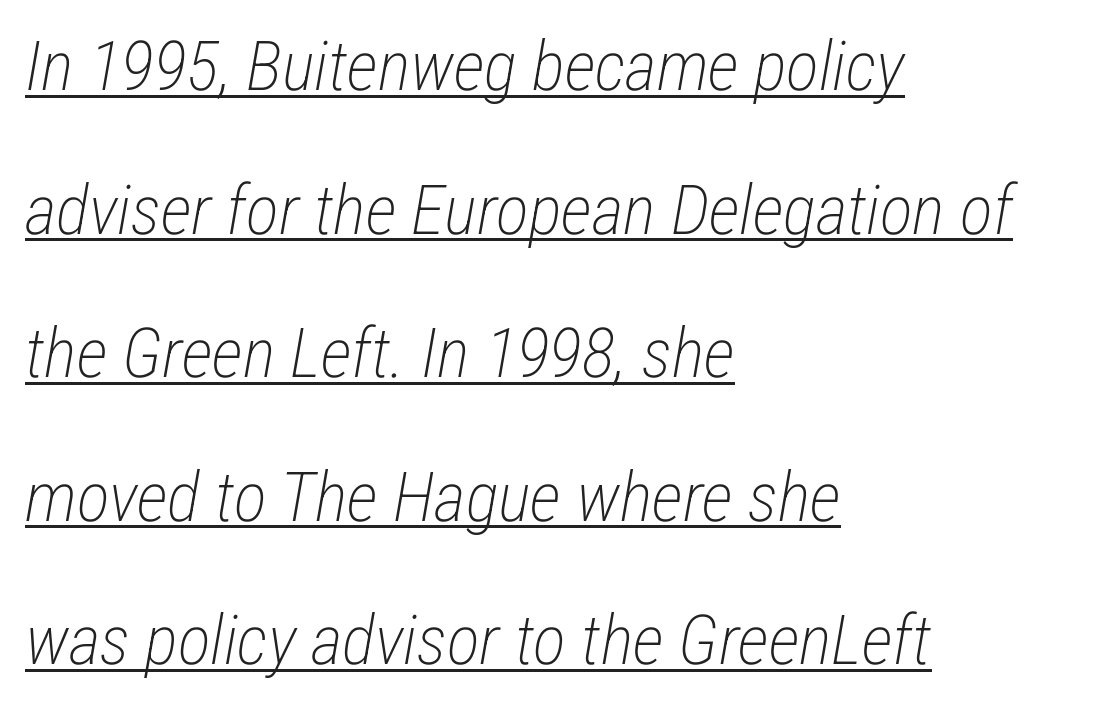
Q: Is the text bold? A: No.
Q: Is the text italic (slanted)? A: Yes, it leans right by about 12 degrees.
Q: Is the text underlined? A: Yes.
Q: How is the paragraph aligned? A: Left-aligned.
Q: Is the spacing between letters normal or unusually wide? A: Normal.
Q: Is the spacing between lines tight, normal or loose? A: Loose.
Q: Width (condensed, normal, or wide)? A: Condensed.
Q: Stroke contrast? A: Low.
Q: x-height? A: Medium.
Q: Monospaced? A: No.
